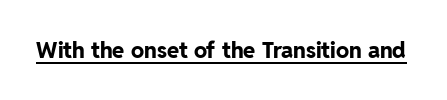
The face used here is rendered with its standard letterfit. These lines were composed using upright roman letters. Strokes here are thick enough to call this a true bold. Is there an underline? Yes — a line sits under the letters.
